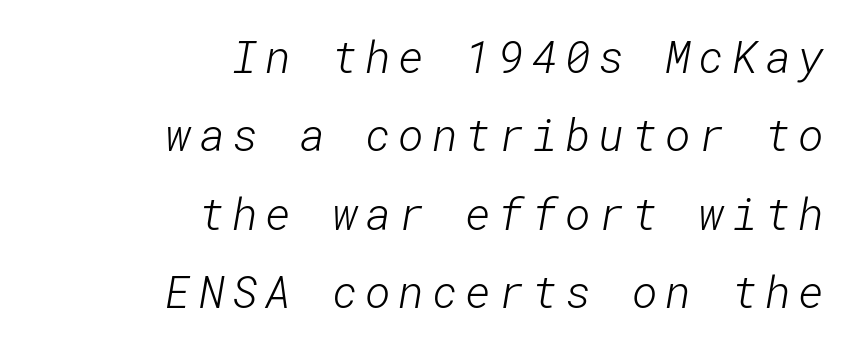
Q: Is the text bold? A: No.
Q: Is the typeface a serif or a sans-serif typeface? A: Sans-serif.
Q: Is the text underlined? A: No.
Q: How is the paragraph aligned? A: Right-aligned.
Q: Width (condensed, normal, or wide)? A: Normal.
Q: Stroke contrast? A: Low.
Q: x-height? A: Medium.
